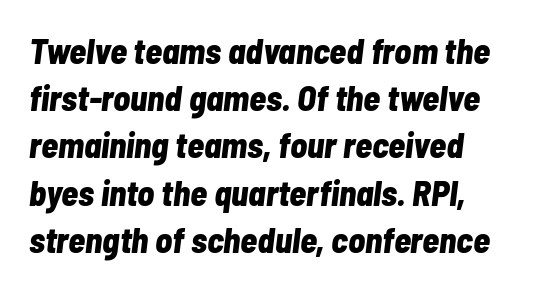
{"italic": "yes", "lean": "right", "slant_degrees": 7, "bold": "yes", "weight": "bold", "width": "condensed", "stroke_contrast": "low", "x_height": "medium", "monospaced": "no", "underline": "no", "line_spacing": "normal", "line_spacing_ratio": 1.35, "letter_spacing": "normal", "letter_spacing_em": 0.0, "glyph_px": 35}
